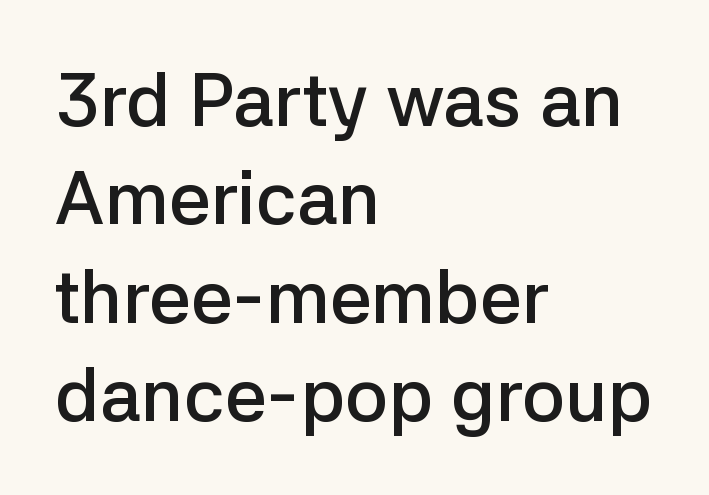
The image shows 74 px semibold sans-serif type, upright; set left-aligned, normal line spacing (1.33x), normal letter spacing, not underlined; low stroke contrast and a medium x-height.
